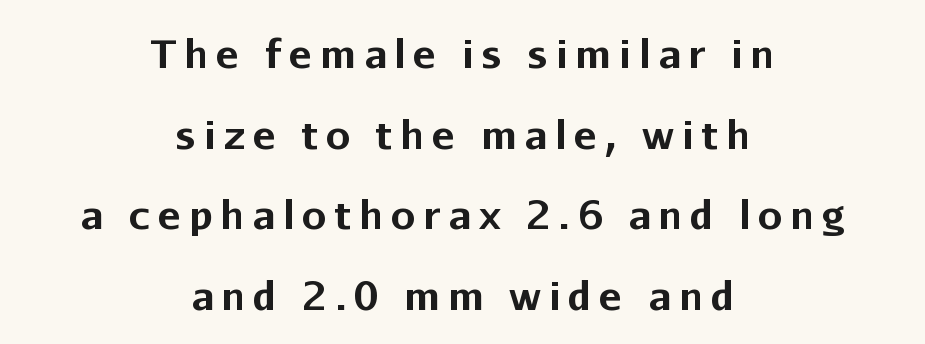
Q: Is the text bold? A: Yes.
Q: Is the text italic (slanted)? A: No, it is upright.
Q: Is the typeface a serif or a sans-serif typeface? A: Sans-serif.
Q: Is the text underlined? A: No.
Q: How is the paragraph aligned? A: Centered.
Q: Is the spacing between letters normal or unusually wide? A: Unusually wide.
Q: Is the spacing between lines tight, normal or loose? A: Loose.
Q: Width (condensed, normal, or wide)? A: Normal.
Q: Stroke contrast? A: Low.
Q: x-height? A: Medium.
Q: Monospaced? A: No.
